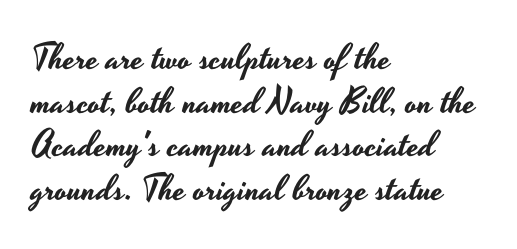
Q: Is the text italic (slanted)? A: Yes.
Q: Is the typeface a serif or a sans-serif typeface? A: Sans-serif.
Q: Is the text underlined? A: No.
Q: How is the paragraph aligned? A: Left-aligned.
Q: Is the spacing between letters normal or unusually wide? A: Normal.
Q: Width (condensed, normal, or wide)? A: Wide.
Q: Stroke contrast? A: Low.
Q: x-height? A: Small.
Q: Monospaced? A: No.
